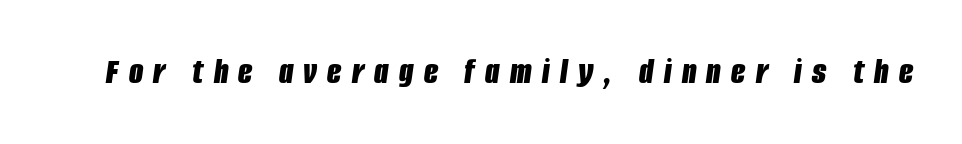
Pretty heavy lettering here — definitely bold. The font's italic variant was chosen for this text. The letterforms stand isolated, each surrounded by extra space. Is this a fixed-width face? No — the glyphs have proportional, varying widths. Bare-footed words on every line.
